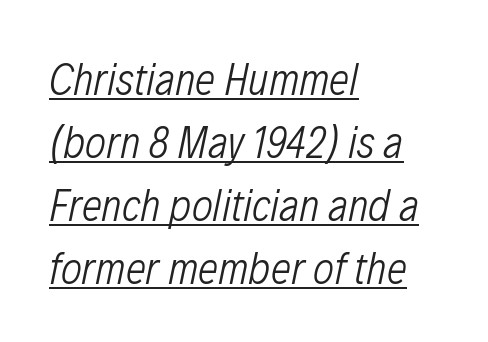
There's an unmistakable incline to the writing here. The letters advance in unequal steps, a hallmark of proportional type. The rows are spaced the way most documents space them. Does the copy run flush right? No — it runs flush left. Stroke mass is kept to a normal reading level or below.
